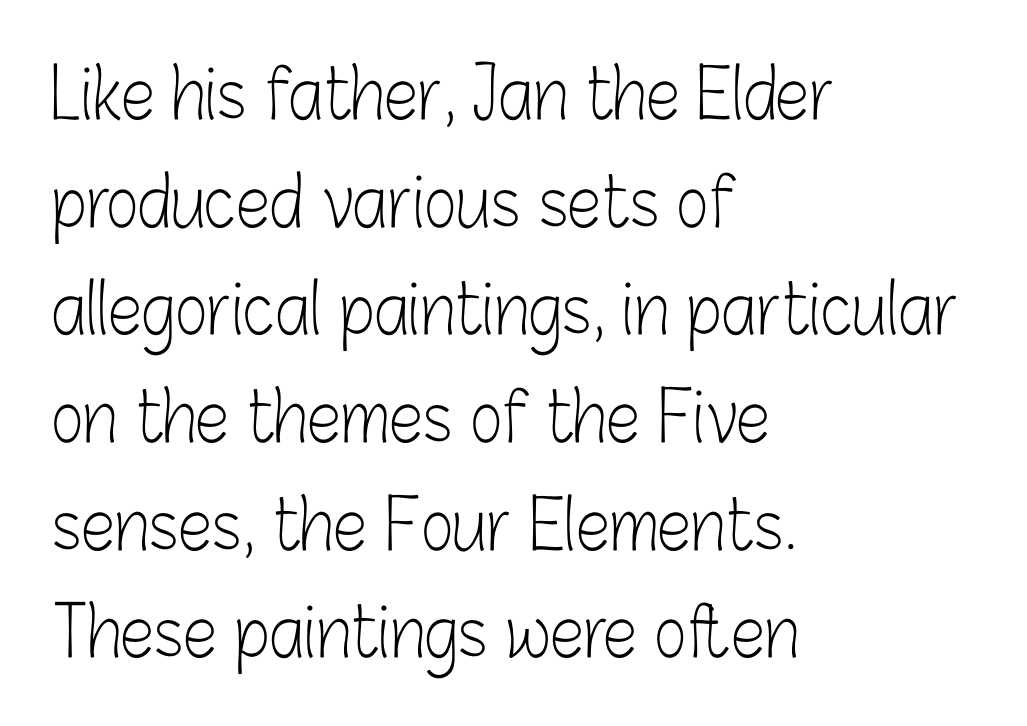
Type without underlining. No chunkiness to these letters — they're not bold. Successive baselines arrive at the customary interval. This sample uses a sans-serif face.
